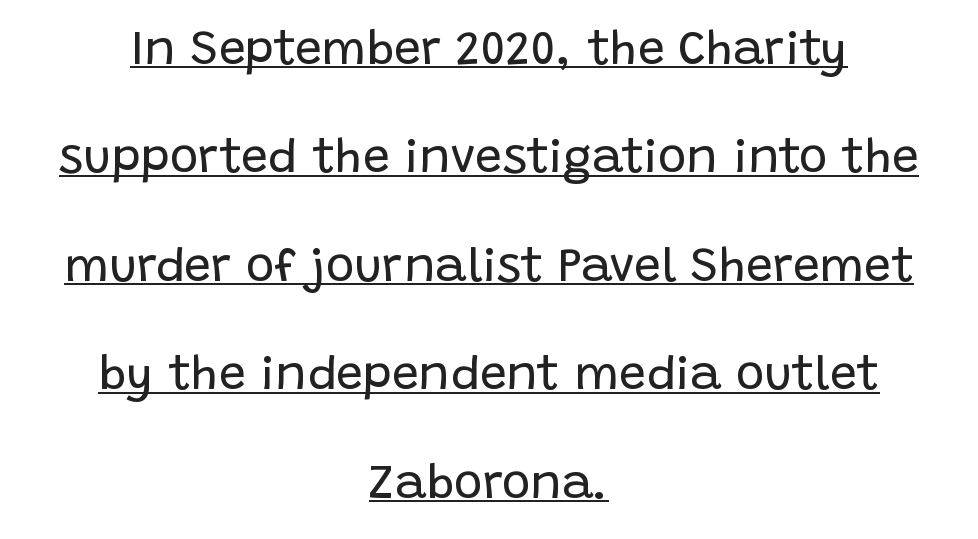
Classification — sans serif. The whitespace from short lines is split evenly between both sides. Nothing heavy about these letters — not bold at all. These lines are rendered in a variable-pitch font. These lines keep a tight, regular rhythm from letter to letter.
